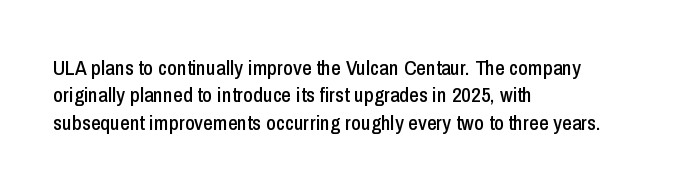
You could call the tracking neutral — neither tight nor loose. Honestly, there is no underline to notice here at all. This is roman type, the default non-slanted kind. Compared with a centered layout, this one pins lines to the left instead. Interline gaps are of average width in this sample.
